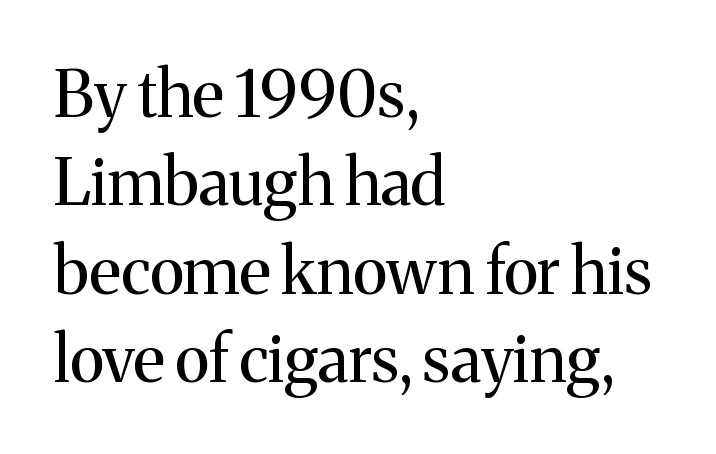
{"serif": "yes", "italic": "no", "bold": "no", "weight": "regular", "width": "normal", "stroke_contrast": "medium", "x_height": "medium", "monospaced": "no", "underline": "no", "align": "left", "line_spacing": "normal", "line_spacing_ratio": 1.38, "letter_spacing": "normal", "letter_spacing_em": 0.0, "glyph_px": 64}
